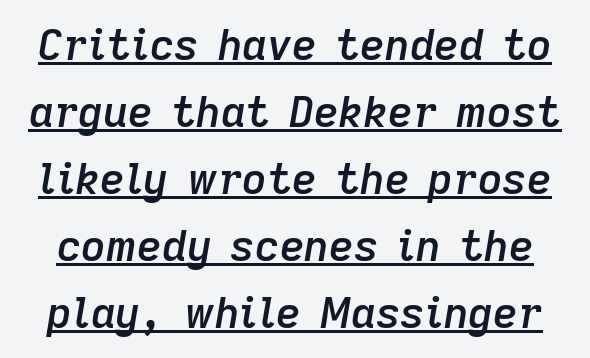
{"italic": "yes", "lean": "right", "slant_degrees": 9, "bold": "semi", "weight": "semibold", "width": "normal", "stroke_contrast": "low", "x_height": "medium", "monospaced": "no", "underline": "yes", "line_spacing": "normal", "line_spacing_ratio": 1.56, "letter_spacing": "normal", "letter_spacing_em": 0.0, "glyph_px": 43}
